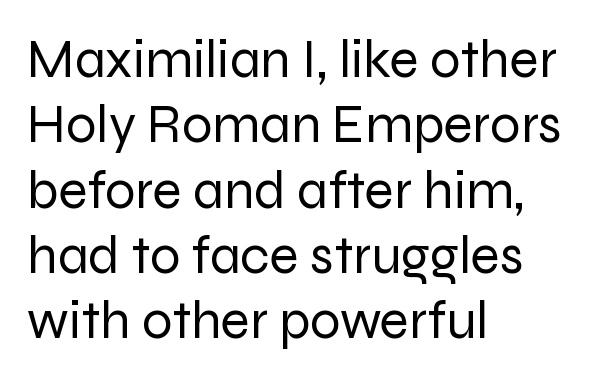
Q: Is the text bold? A: No.
Q: Is the text italic (slanted)? A: No, it is upright.
Q: Is the typeface a serif or a sans-serif typeface? A: Sans-serif.
Q: Is the text underlined? A: No.
Q: How is the paragraph aligned? A: Left-aligned.
Q: Is the spacing between letters normal or unusually wide? A: Normal.
Q: Width (condensed, normal, or wide)? A: Normal.
Q: Stroke contrast? A: Low.
Q: x-height? A: Medium.
Q: Monospaced? A: No.
